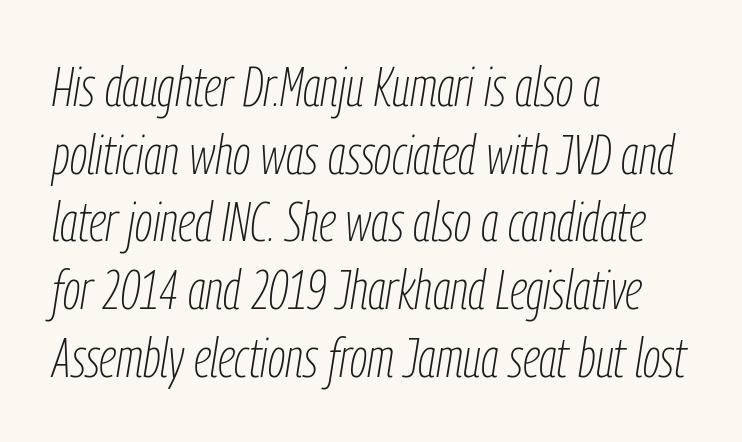
The glyphs are unaccompanied by any horizontal stroke below them. This is oblique type, the kind used for emphasis or titles. There is no visible air inserted between adjacent glyphs. Nothing heavy about these letters — not bold at all.
